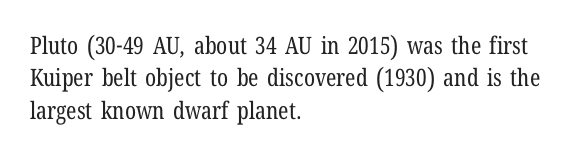
Q: Is the text bold? A: No.
Q: Is the text italic (slanted)? A: No, it is upright.
Q: Is the text underlined? A: No.
Q: How is the paragraph aligned? A: Left-aligned.
Q: Is the spacing between letters normal or unusually wide? A: Normal.
Q: Is the spacing between lines tight, normal or loose? A: Normal.
